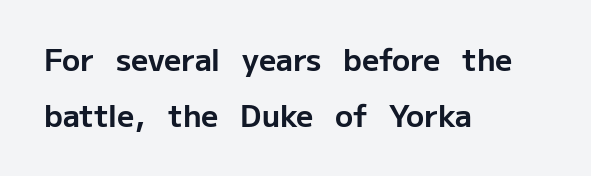
Q: Is the text bold? A: Yes.
Q: Is the text italic (slanted)? A: No, it is upright.
Q: Is the typeface a serif or a sans-serif typeface? A: Sans-serif.
Q: Is the text underlined? A: No.
Q: How is the paragraph aligned? A: Left-aligned.
Q: Is the spacing between letters normal or unusually wide? A: Normal.
Q: Width (condensed, normal, or wide)? A: Normal.
Q: Stroke contrast? A: Low.
Q: x-height? A: Medium.
Q: Monospaced? A: No.
